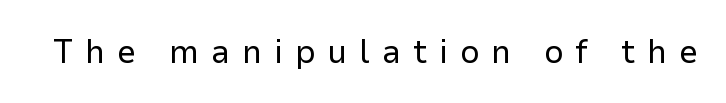
Q: Is the text bold? A: No.
Q: Is the text italic (slanted)? A: No, it is upright.
Q: Is the typeface a serif or a sans-serif typeface? A: Sans-serif.
Q: Is the text underlined? A: No.
Q: Is the spacing between letters normal or unusually wide? A: Unusually wide.
Q: Width (condensed, normal, or wide)? A: Normal.
Q: Stroke contrast? A: Low.
Q: x-height? A: Medium.
Q: Monospaced? A: No.
